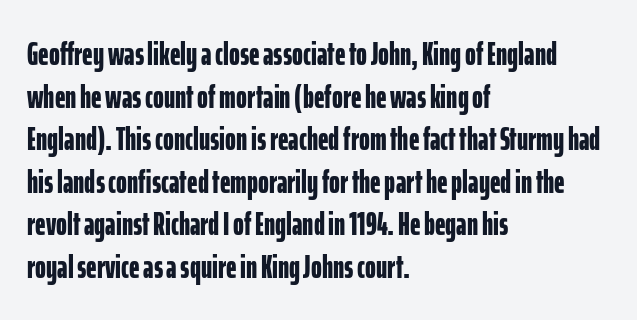
{"serif": "no", "italic": "no", "bold": "yes", "weight": "bold", "width": "condensed", "stroke_contrast": "low", "x_height": "medium", "monospaced": "no", "underline": "no", "align": "left", "line_spacing": "normal", "line_spacing_ratio": 1.29, "letter_spacing": "normal", "letter_spacing_em": 0.0, "glyph_px": 33}
